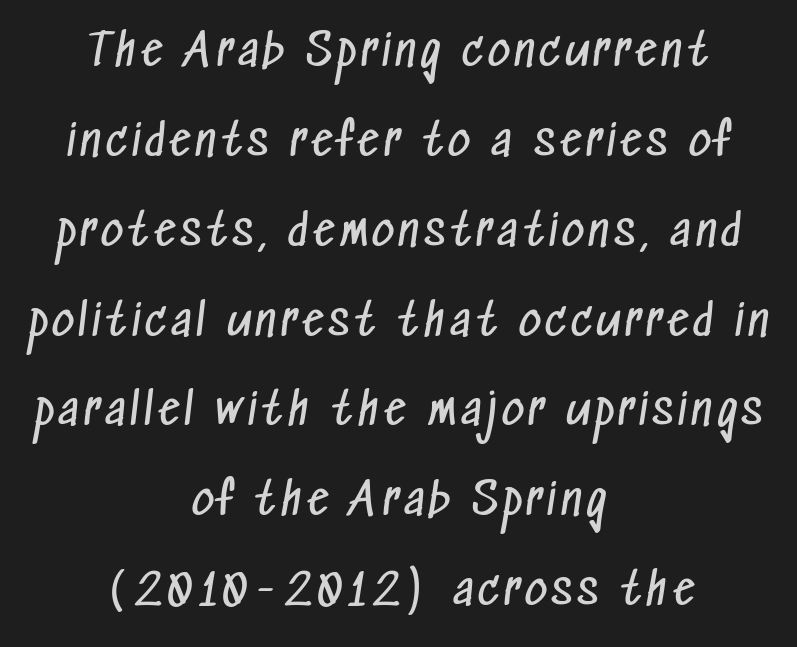
The letters advance in unequal steps, a hallmark of proportional type. Words float on clear page, feet unadorned. Which margin do the lines hug? Neither — every line sits in the middle. The vertical gap from one line to the next is large. Weight: regular or lighter. Observe the absence of serifs on each vertical stroke in this sample.
